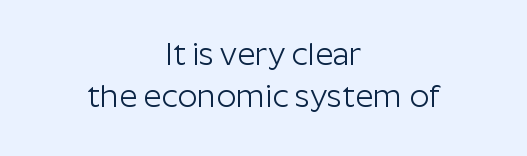
{"serif": "no", "italic": "no", "bold": "no", "weight": "light", "width": "normal", "stroke_contrast": "low", "x_height": "medium", "monospaced": "no", "underline": "no", "align": "center", "line_spacing": "normal", "line_spacing_ratio": 1.35, "letter_spacing": "normal", "letter_spacing_em": 0.0, "glyph_px": 31}
